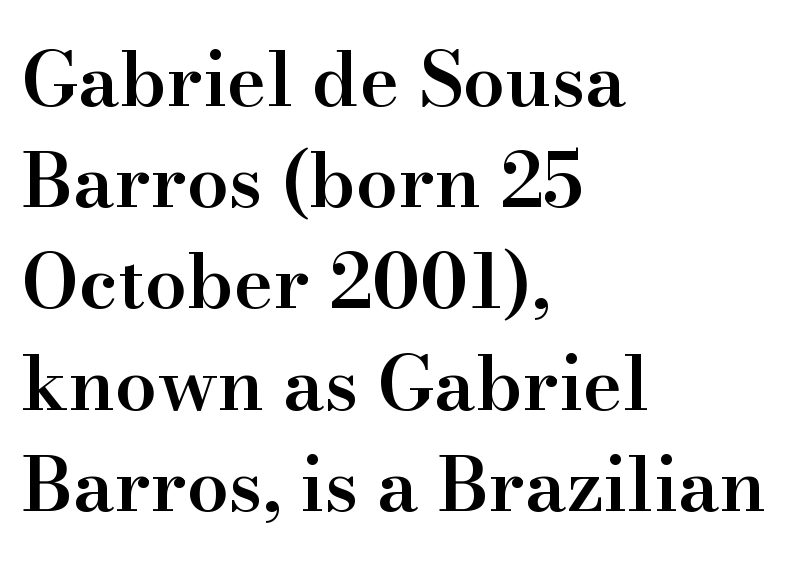
The image shows 75 px semibold serif type, upright; set left-aligned, normal line spacing (1.35x), normal letter spacing, not underlined; high stroke contrast and a small x-height.
